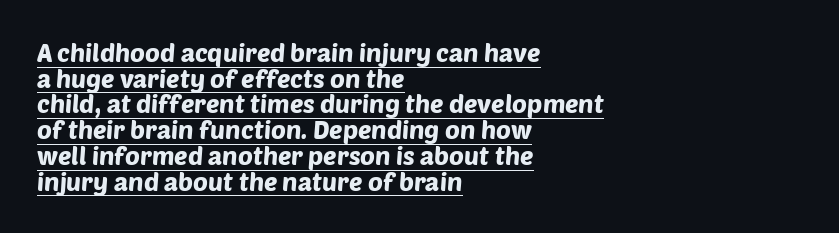
Q: Is the text underlined? A: Yes.
Q: How is the paragraph aligned? A: Left-aligned.
Q: Is the spacing between letters normal or unusually wide? A: Normal.
Q: Is the spacing between lines tight, normal or loose? A: Tight.
